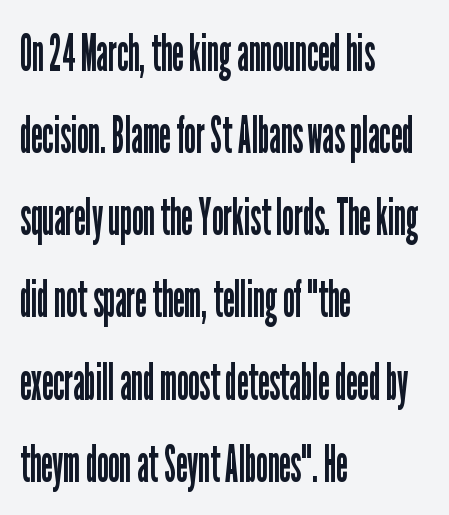
The image shows 52 px regular-weight, condensed sans-serif type, upright; set left-aligned, normal line spacing (1.58x), normal letter spacing, not underlined; low stroke contrast and a medium x-height.
